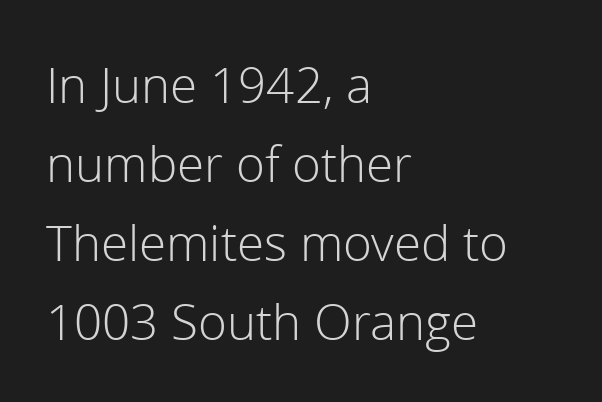
{"serif": "no", "italic": "no", "bold": "no", "weight": "light", "width": "normal", "stroke_contrast": "low", "x_height": "medium", "monospaced": "no", "underline": "no", "align": "left", "line_spacing": "normal", "line_spacing_ratio": 1.49, "letter_spacing": "normal", "letter_spacing_em": 0.0, "glyph_px": 53}
